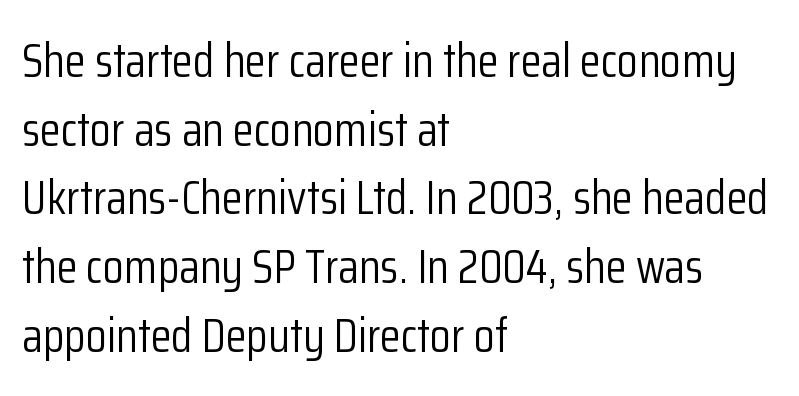
Q: Is the text bold? A: No.
Q: Is the text italic (slanted)? A: No, it is upright.
Q: Is the typeface a serif or a sans-serif typeface? A: Sans-serif.
Q: Is the text underlined? A: No.
Q: How is the paragraph aligned? A: Left-aligned.
Q: Is the spacing between letters normal or unusually wide? A: Normal.
Q: Is the spacing between lines tight, normal or loose? A: Normal.
Q: Width (condensed, normal, or wide)? A: Condensed.
Q: Stroke contrast? A: Low.
Q: x-height? A: Medium.
Q: Monospaced? A: No.
